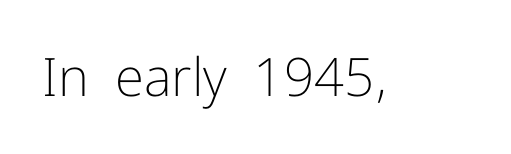
Varying glyph widths throughout — classic text-font behaviour. This sample uses a sans-serif face. Heaviness? Minimal to ordinary, like unemphasized prose. The foot of each line stays bare and open. The gaps between neighbouring characters are ordinary and unremarkable.
